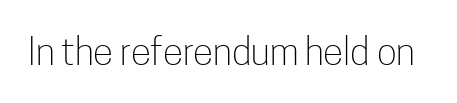
The image shows 37 px light, condensed sans-serif type, upright; set normal letter spacing, not underlined; low stroke contrast and a medium x-height.
